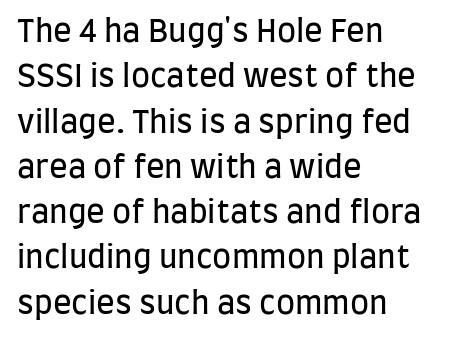
{"serif": "no", "italic": "no", "bold": "no", "weight": "regular", "width": "condensed", "stroke_contrast": "low", "x_height": "large", "monospaced": "no", "underline": "no", "align": "left", "line_spacing": "normal", "line_spacing_ratio": 1.46, "letter_spacing": "normal", "letter_spacing_em": 0.0, "glyph_px": 31}
